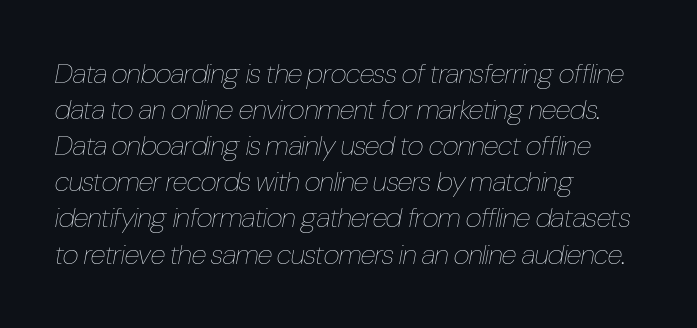
{"italic": "yes", "lean": "right", "slant_degrees": 10, "bold": "no", "weight": "thin", "width": "condensed", "stroke_contrast": "low", "x_height": "medium", "monospaced": "no", "underline": "no", "align": "left", "line_spacing": "normal", "line_spacing_ratio": 1.29, "letter_spacing": "normal", "letter_spacing_em": 0.0, "glyph_px": 28}
